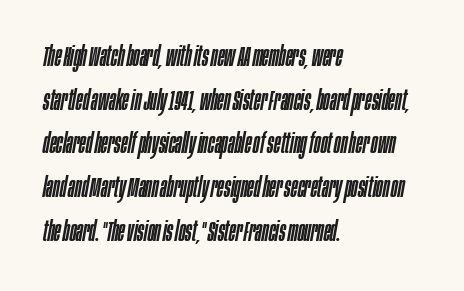
{"italic": "yes", "lean": "right", "slant_degrees": 10, "width": "condensed", "stroke_contrast": "low", "x_height": "large", "monospaced": "no", "underline": "no", "align": "left", "line_spacing": "normal", "line_spacing_ratio": 1.56, "letter_spacing": "normal", "letter_spacing_em": 0.0, "glyph_px": 28}
